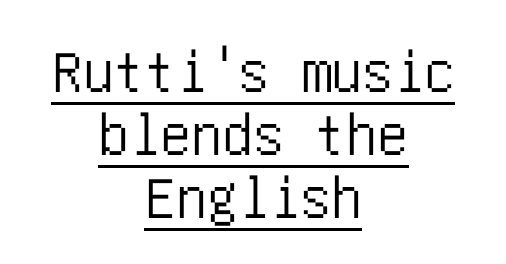
The image shows 62 px condensed sans-serif type, upright; set centered, tight line spacing (1.02x), normal letter spacing, underlined; low stroke contrast and a large x-height.
